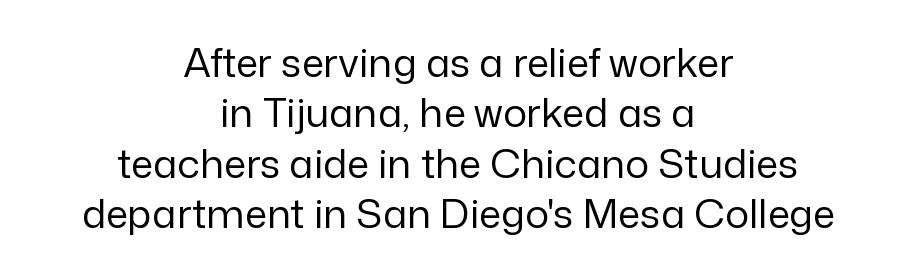
In terms of posture, this sample is upright. The strokes carry an ordinary text weight at most. How would I describe the line gaps? Plain and ordinary. The designer went with a sans here, leaving each stem footless. Default kerning and tracking; the words read as compact shapes. The strip under each line holds only bare page.
